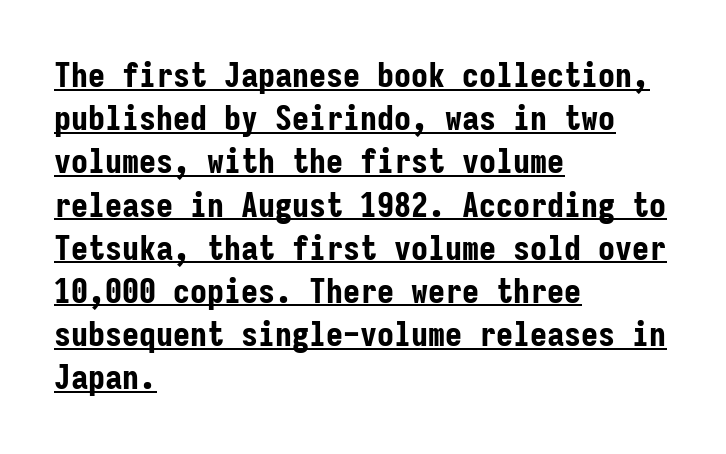
The vertical gap from one line to the next is medium. You could call the tracking neutral — neither tight nor loose. Reading down the block, your eye returns to a fixed left position each line. In terms of posture, this sample is upright. The characters look thick and weighty, a clear bold.
